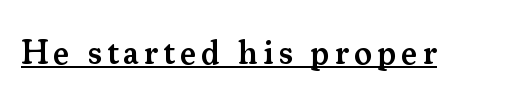
Is the type bold? Partly — it's a semibold, heavier than regular but not fully bold. The specimen includes a rule beneath the text block's lines. Nope, not italic — everything's standing straight. The passage shown is typed in a proportional face where columns would drift. This rendering employs a face with finishing strokes, i.e., a serif.
